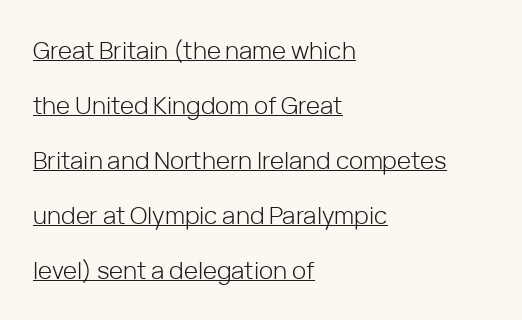
{"italic": "no", "bold": "no", "underline": "yes", "align": "left", "line_spacing": "loose", "line_spacing_ratio": 2.29, "letter_spacing": "normal", "letter_spacing_em": 0.0, "glyph_px": 24}
